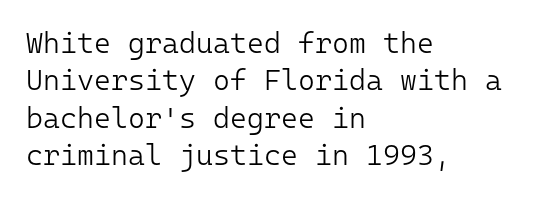
Q: Is the text bold? A: No.
Q: Is the text italic (slanted)? A: No, it is upright.
Q: Is the typeface a serif or a sans-serif typeface? A: Sans-serif.
Q: Is the text underlined? A: No.
Q: How is the paragraph aligned? A: Left-aligned.
Q: Is the spacing between letters normal or unusually wide? A: Normal.
Q: Is the spacing between lines tight, normal or loose? A: Normal.
Q: Width (condensed, normal, or wide)? A: Normal.
Q: Stroke contrast? A: Low.
Q: x-height? A: Medium.
Q: Monospaced? A: Yes.
